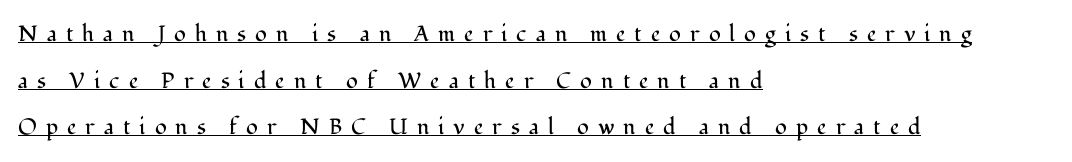
Where is the straight margin? On the left. Counters stay open thanks to moderate or lighter strokes. Like a heading marked for emphasis, these lines bear an underscore. One glance says open: line gaps are wider than usual.
